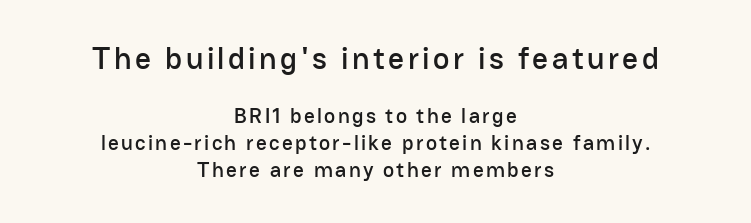
The image shows 31 px sans-serif type, upright; set centered, normal line spacing (1.28x), not underlined; the first (top) block is 1.48x larger; low stroke contrast and a medium x-height.
